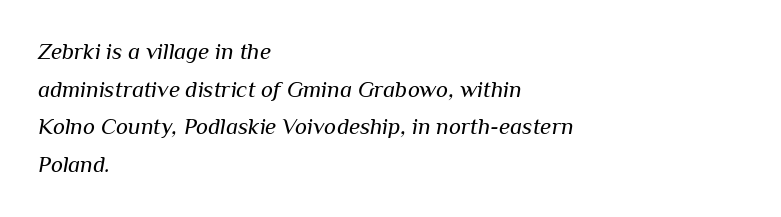
{"italic": "yes", "lean": "right", "slant_degrees": 10, "bold": "no", "underline": "no", "align": "left", "line_spacing": "normal", "line_spacing_ratio": 1.64, "letter_spacing": "normal", "letter_spacing_em": 0.0, "glyph_px": 23}
